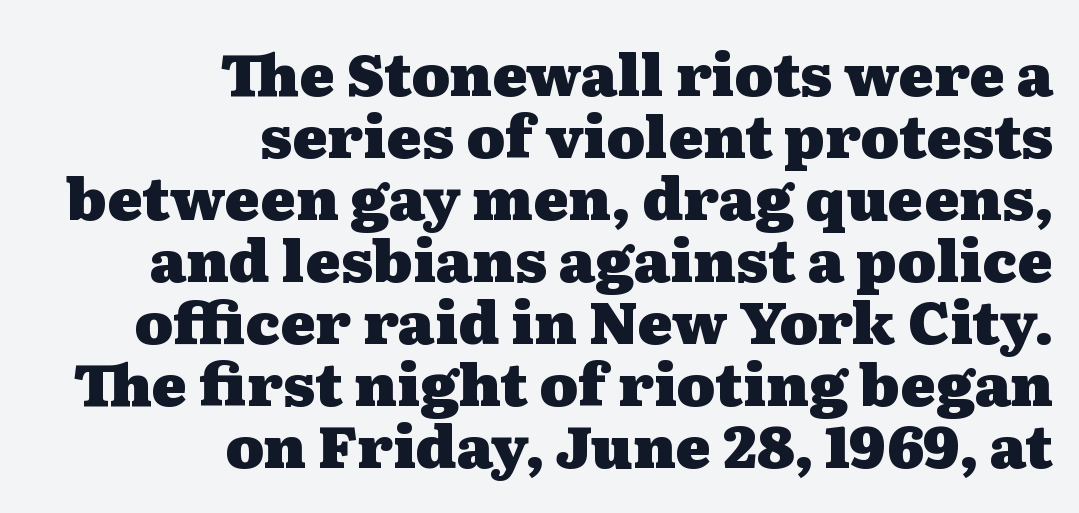
These lines stack with their right ends in a neat column. Old-style or modern, the face here clearly has serifs. Glance below the letters and you will spot only blank space. Chunky letters — that's bold for sure.
